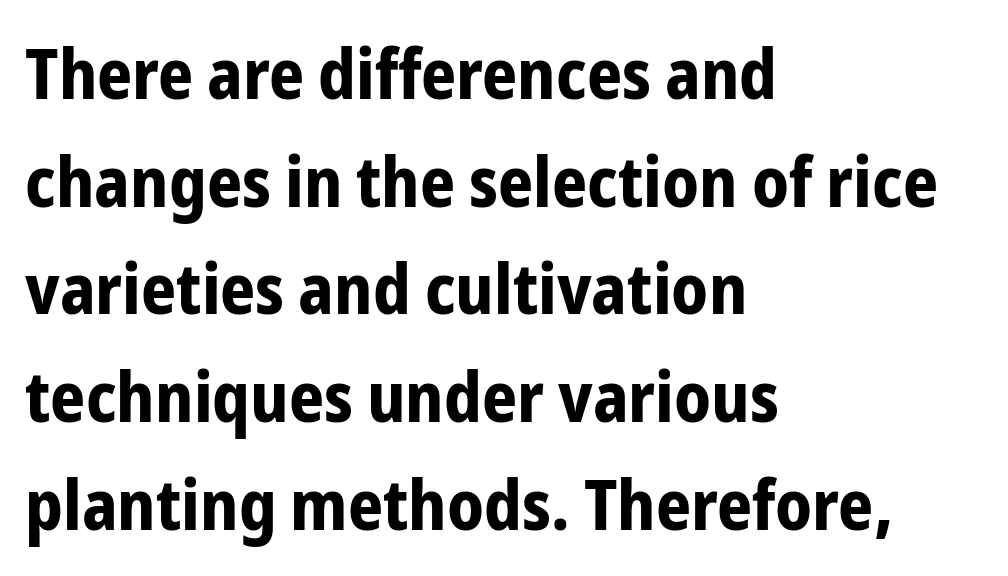
Style check: upright. Every row of glyphs begins at an identical x-position on the left. Font category for this specimen: sans-serif. Plain, unruled lines of type.
